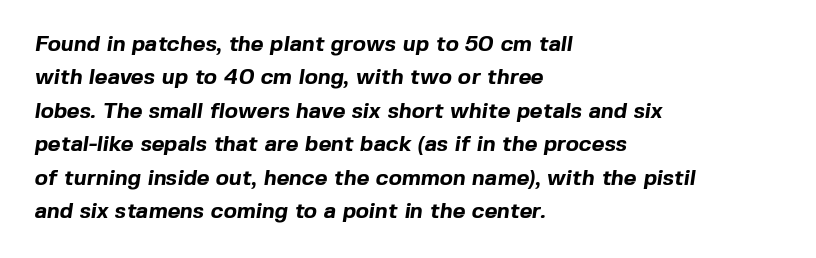
Caption: multi-line text, flush left, ragged right. A clean baseline with only descenders dipping below it. Inter-character spacing is left at the font's built-in metrics. Set as a true bold cut, around the 700 mark. The designer left line spacing at the default.
